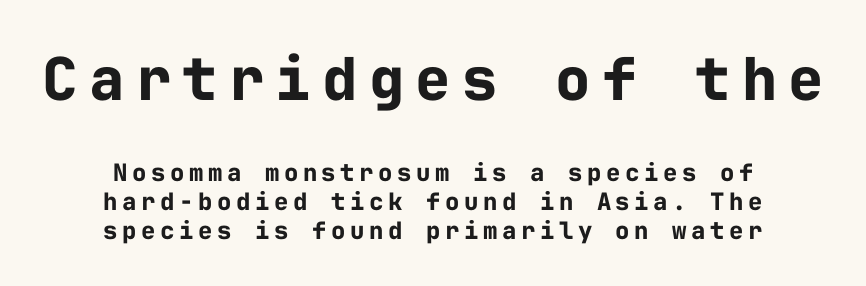
The image shows 59 px bold sans-serif type, upright, monospaced; set centered, line spacing 1.19x, not underlined; the first (top) block is 2.46x larger; low stroke contrast and a medium x-height.
